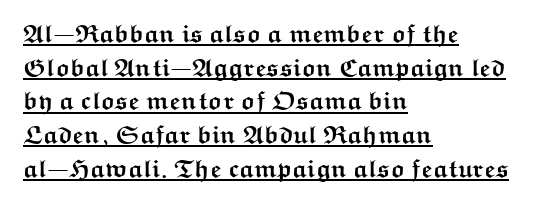
{"italic": "no", "bold": "yes", "underline": "yes", "align": "left", "line_spacing": "normal", "line_spacing_ratio": 1.35, "letter_spacing": "normal", "letter_spacing_em": 0.0, "glyph_px": 25}
